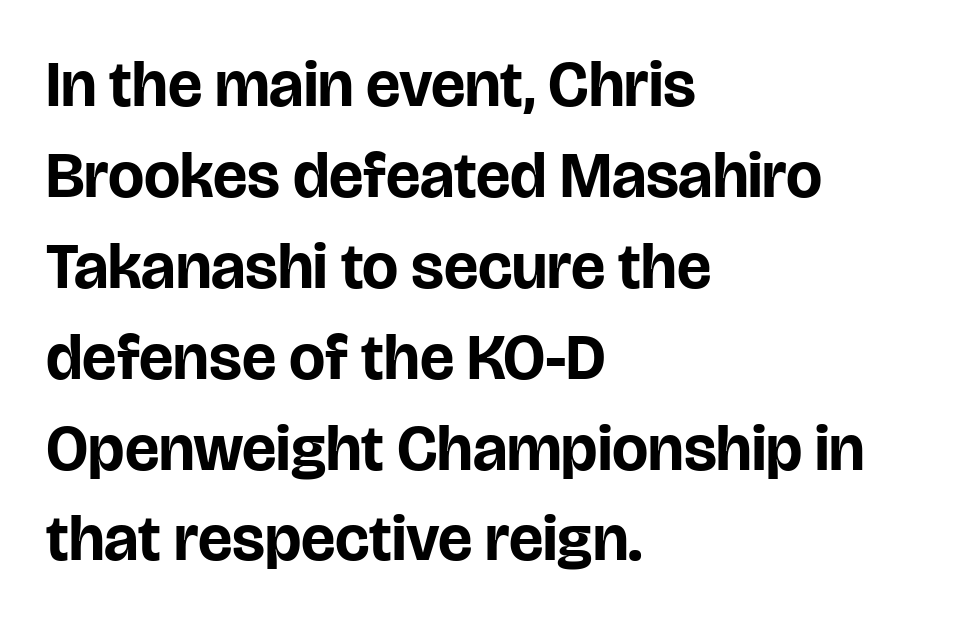
Q: Is the text bold? A: Yes.
Q: Is the text italic (slanted)? A: No, it is upright.
Q: Is the typeface a serif or a sans-serif typeface? A: Sans-serif.
Q: Is the text underlined? A: No.
Q: How is the paragraph aligned? A: Left-aligned.
Q: Is the spacing between letters normal or unusually wide? A: Normal.
Q: Is the spacing between lines tight, normal or loose? A: Normal.
Q: Width (condensed, normal, or wide)? A: Normal.
Q: Stroke contrast? A: Low.
Q: x-height? A: Large.
Q: Monospaced? A: No.
